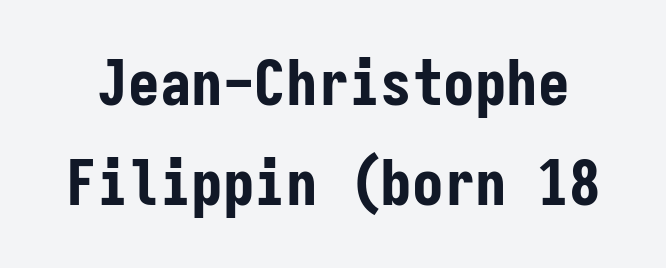
Q: Is the text bold? A: Yes.
Q: Is the text italic (slanted)? A: No, it is upright.
Q: Is the typeface a serif or a sans-serif typeface? A: Sans-serif.
Q: Is the text underlined? A: No.
Q: Is the spacing between letters normal or unusually wide? A: Normal.
Q: Is the spacing between lines tight, normal or loose? A: Normal.
Q: Width (condensed, normal, or wide)? A: Condensed.
Q: Stroke contrast? A: Low.
Q: x-height? A: Medium.
Q: Monospaced? A: Yes.
